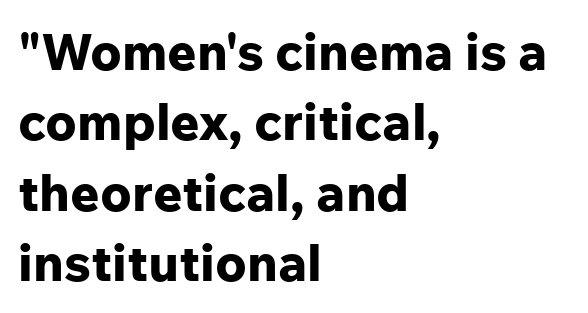
Chunky letters — that's bold for sure. You can tell from the bare stems that sans-serif type was used. Normally led — the rows are evenly, conventionally spaced. Does the lettering tilt? It doesn't — this is upright.
